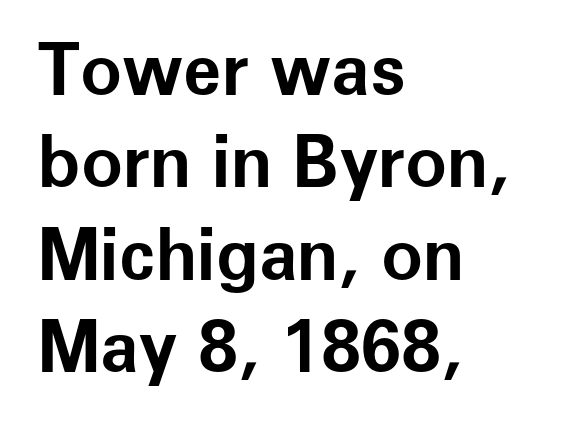
The image shows 70 px bold sans-serif type, upright; set left-aligned, normal line spacing (1.32x), normal letter spacing, not underlined; low stroke contrast and a medium x-height.
